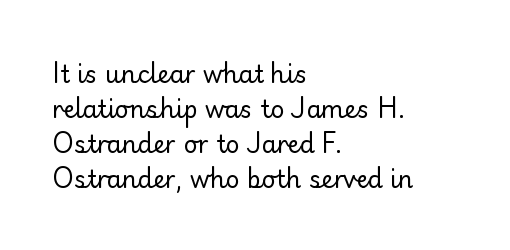
{"italic": "no", "bold": "no", "underline": "no", "align": "left", "line_spacing": "normal", "line_spacing_ratio": 1.46, "letter_spacing": "normal", "letter_spacing_em": 0.0, "glyph_px": 24}
